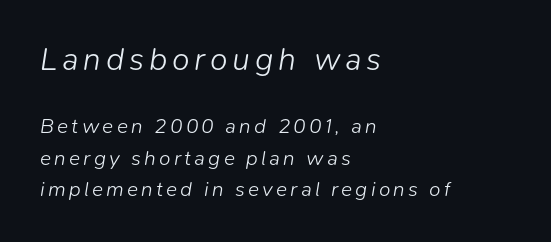
Posture: slanted. Normally led — the rows are evenly, conventionally spaced. You get the large type first, then a drop to smaller type. The letters look calm and open, with moderate or lighter stems. The space directly below the letters is spotless. Teacher's note: observe the even left margin — that is flush-left alignment.
